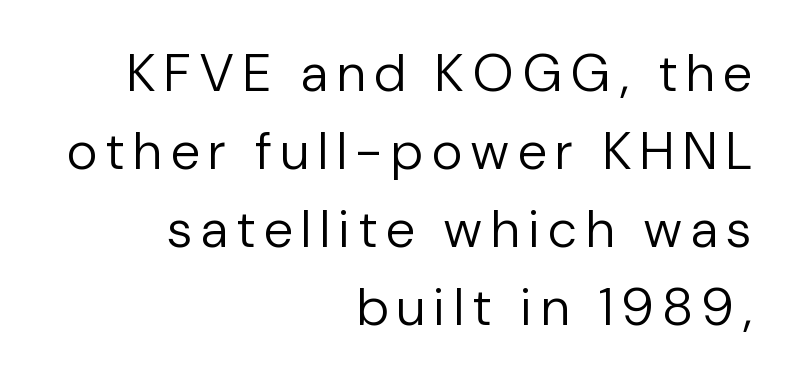
{"serif": "no", "italic": "no", "bold": "no", "weight": "regular", "width": "normal", "stroke_contrast": "low", "x_height": "medium", "monospaced": "no", "underline": "no", "align": "right", "line_spacing": "normal", "line_spacing_ratio": 1.47, "glyph_px": 53}
